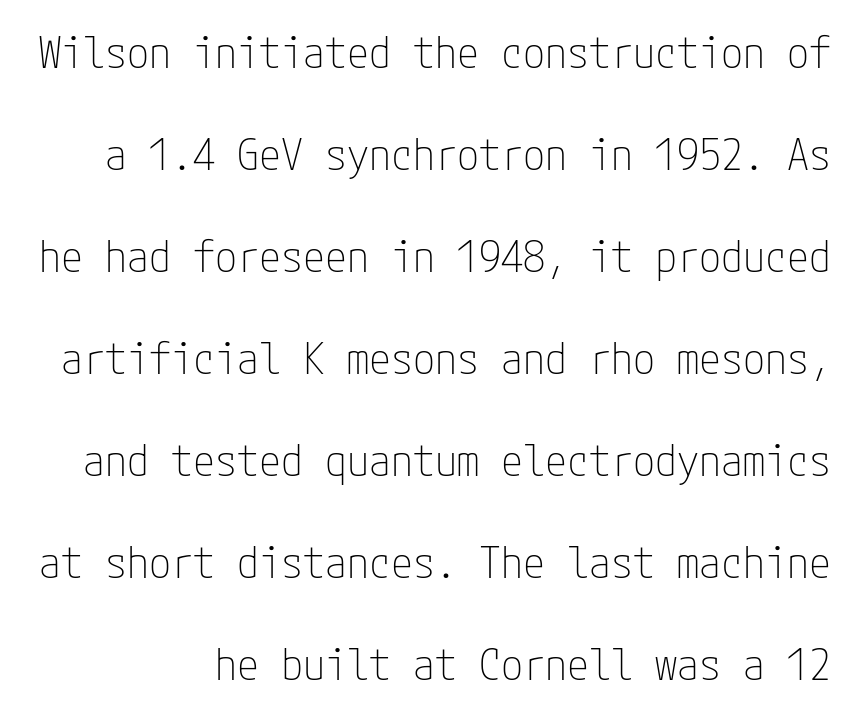
The image shows 44 px thin, condensed sans-serif type, upright; set loose line spacing (2.32x), normal letter spacing, not underlined; low stroke contrast and a medium x-height.
